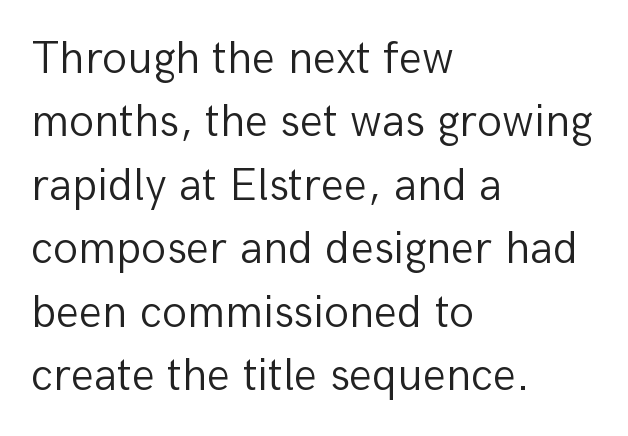
Q: Is the text bold? A: No.
Q: Is the text italic (slanted)? A: No, it is upright.
Q: Is the typeface a serif or a sans-serif typeface? A: Sans-serif.
Q: Is the text underlined? A: No.
Q: How is the paragraph aligned? A: Left-aligned.
Q: Is the spacing between letters normal or unusually wide? A: Normal.
Q: Is the spacing between lines tight, normal or loose? A: Normal.
Q: Width (condensed, normal, or wide)? A: Normal.
Q: Stroke contrast? A: Low.
Q: x-height? A: Medium.
Q: Monospaced? A: No.
